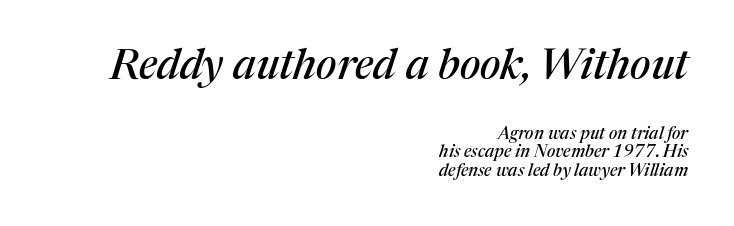
The image shows 42 px serif type, italic (leaning right); set right-aligned, tight line spacing (1.08x), normal letter spacing, not underlined; the first (top) block is 2.47x larger; medium stroke contrast and a medium x-height.
